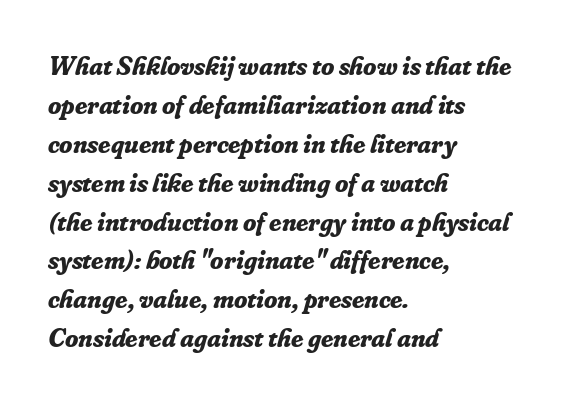
No word sits above an underline. The sample has been set heavy, in full bold. In CSS terms this would be text-align: left. The rendering uses a moderate line-height, typical for paragraphs. The face used here is rendered with its standard letterfit. The glyphs look as if they've been sheared to an angle.
